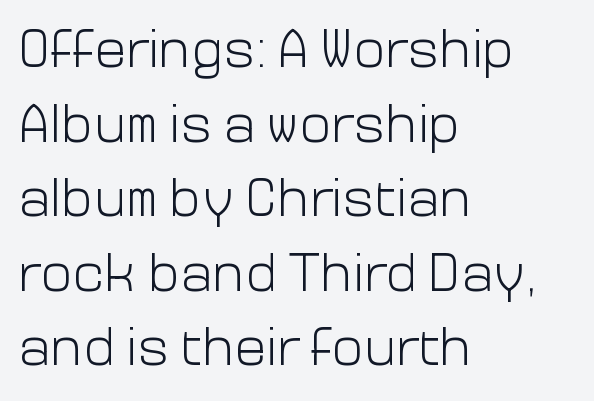
Heaviness? Minimal to ordinary, like unemphasized prose. Think of a printed novel: that variable character pitch is what you see here. Examine the stroke ends and you'll find no serifs. The lines sit at an ordinary, default distance from one another. Reading down the block, your eye returns to a fixed left position each line. Students, note that the glyphs here touch the page at normal intervals.
